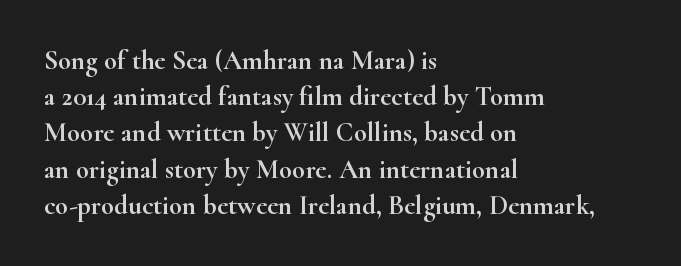
A normal amount of white space separates one row of letters from the next. Rendered with straight, roman letterforms. Rule under the text: the space is simply empty. Glyph-to-glyph distance matches everyday printed text. Horizontal alignment here is leftward, the default for most running prose.
